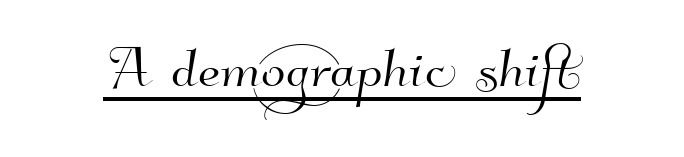
The image shows 72 px sans-serif type; set normal letter spacing, underlined; high stroke contrast and a small x-height.
